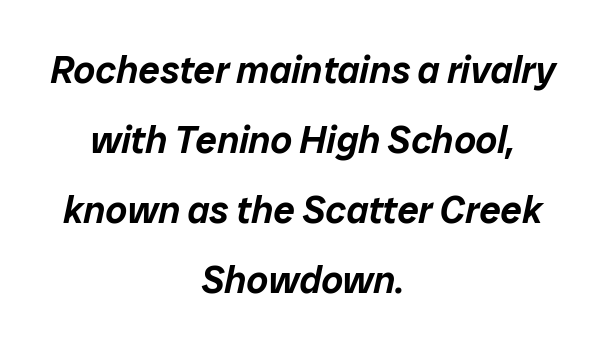
Q: Is the text italic (slanted)? A: Yes, it leans right by about 12 degrees.
Q: Is the text underlined? A: No.
Q: How is the paragraph aligned? A: Centered.
Q: Is the spacing between letters normal or unusually wide? A: Normal.
Q: Width (condensed, normal, or wide)? A: Normal.
Q: Stroke contrast? A: Low.
Q: x-height? A: Medium.
Q: Monospaced? A: No.
